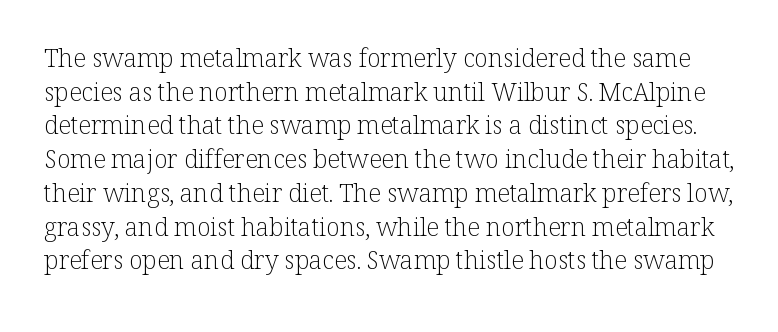
Q: Is the text bold? A: No.
Q: Is the text italic (slanted)? A: No, it is upright.
Q: Is the text underlined? A: No.
Q: Is the spacing between letters normal or unusually wide? A: Normal.
Q: Is the spacing between lines tight, normal or loose? A: Normal.
